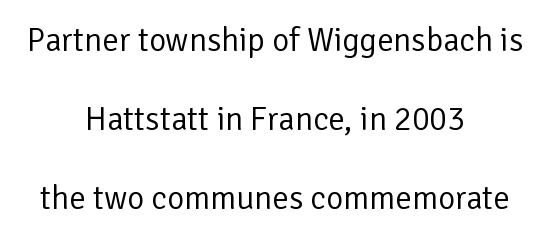
The image shows 33 px regular-weight sans-serif type, upright; set centered, loose line spacing (2.4x), normal letter spacing, not underlined; low stroke contrast and a medium x-height.
